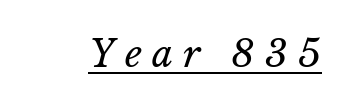
{"bold": "no", "weight": "regular", "width": "normal", "stroke_contrast": "low", "x_height": "medium", "monospaced": "no", "underline": "yes", "letter_spacing": "wide", "letter_spacing_em": 0.28, "glyph_px": 37}
